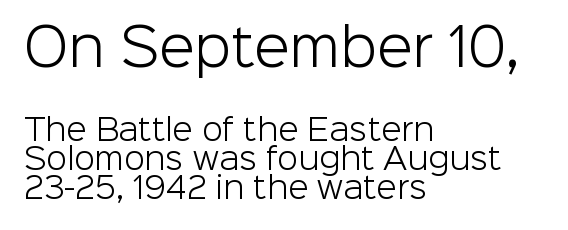
{"serif": "no", "italic": "no", "bold": "no", "weight": "light", "width": "normal", "stroke_contrast": "low", "x_height": "medium", "monospaced": "no", "underline": "no", "align": "left", "line_spacing": "tight", "line_spacing_ratio": 0.97, "letter_spacing": "normal", "letter_spacing_em": 0.0, "larger_block": "first", "size_ratio": 1.73, "glyph_px": 52}
